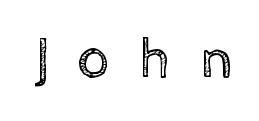
Q: Is the text bold? A: No.
Q: Is the text italic (slanted)? A: No, it is upright.
Q: Is the text underlined? A: No.
Q: Is the spacing between letters normal or unusually wide? A: Unusually wide.
Q: Width (condensed, normal, or wide)? A: Normal.
Q: x-height? A: Medium.
Q: Monospaced? A: No.
